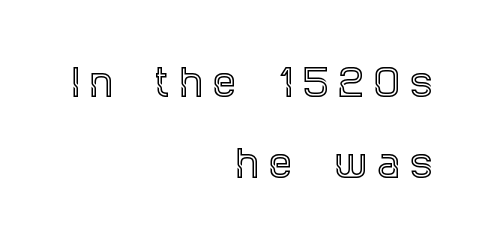
Q: Is the text italic (slanted)? A: No, it is upright.
Q: Is the typeface a serif or a sans-serif typeface? A: Serif.
Q: Is the text underlined? A: No.
Q: How is the paragraph aligned? A: Right-aligned.
Q: Is the spacing between letters normal or unusually wide? A: Unusually wide.
Q: Is the spacing between lines tight, normal or loose? A: Loose.
Q: Width (condensed, normal, or wide)? A: Condensed.
Q: x-height? A: Large.
Q: Monospaced? A: No.
